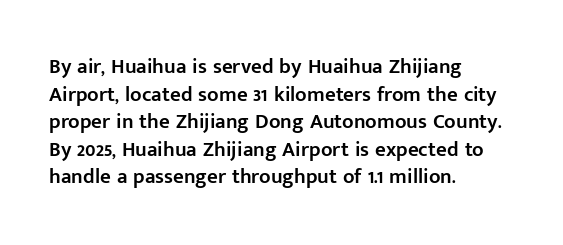
The image shows 21 px text type, upright; set left-aligned, normal line spacing (1.31x), normal letter spacing, not underlined.
